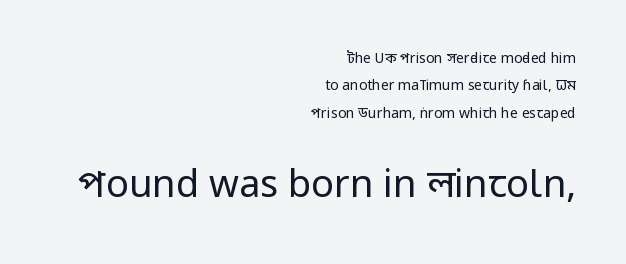
Q: Is the text bold? A: No.
Q: Is the text italic (slanted)? A: No, it is upright.
Q: Is the typeface a serif or a sans-serif typeface? A: Sans-serif.
Q: Is the text underlined? A: No.
Q: How is the paragraph aligned? A: Right-aligned.
Q: Is the spacing between letters normal or unusually wide? A: Normal.
Q: Is the spacing between lines tight, normal or loose? A: Loose.
Q: Which block of text is set in a larger size, the first (top) or the second (bottom)? A: The second (bottom) one.
Q: Width (condensed, normal, or wide)? A: Condensed.
Q: Stroke contrast? A: Low.
Q: x-height? A: Large.
Q: Monospaced? A: No.
